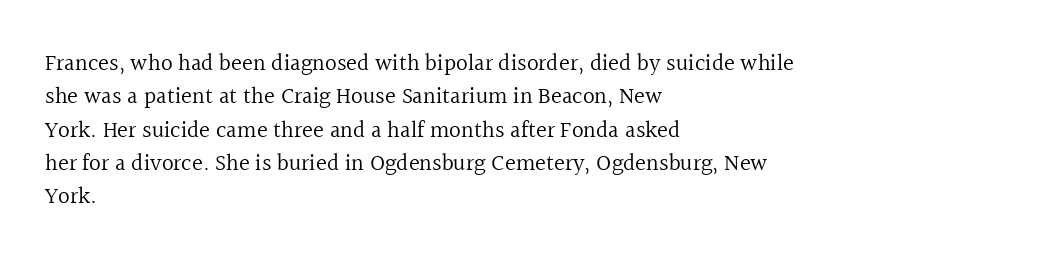
How would I describe the line gaps? Plain and ordinary. Just letters on the line, the space beneath them empty. Alignment: flush left. In terms of posture, this sample is upright.
